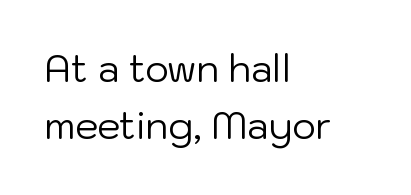
{"serif": "no", "italic": "no", "bold": "no", "weight": "regular", "width": "normal", "stroke_contrast": "low", "x_height": "medium", "monospaced": "no", "underline": "no", "align": "left", "line_spacing": "normal", "line_spacing_ratio": 1.55, "letter_spacing": "normal", "letter_spacing_em": 0.0, "glyph_px": 37}
